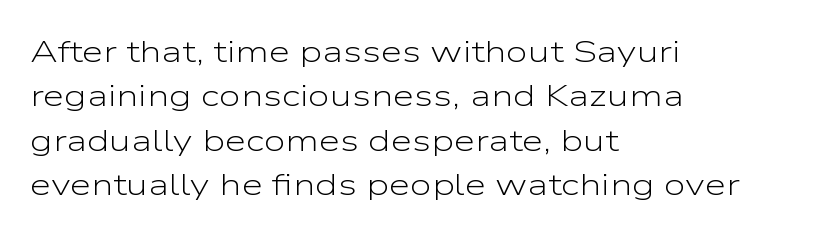
{"serif": "no", "italic": "no", "bold": "no", "weight": "light", "width": "wide", "stroke_contrast": "low", "x_height": "medium", "monospaced": "no", "underline": "no", "align": "left", "line_spacing": "normal", "line_spacing_ratio": 1.43, "letter_spacing": "normal", "letter_spacing_em": 0.0, "glyph_px": 31}
